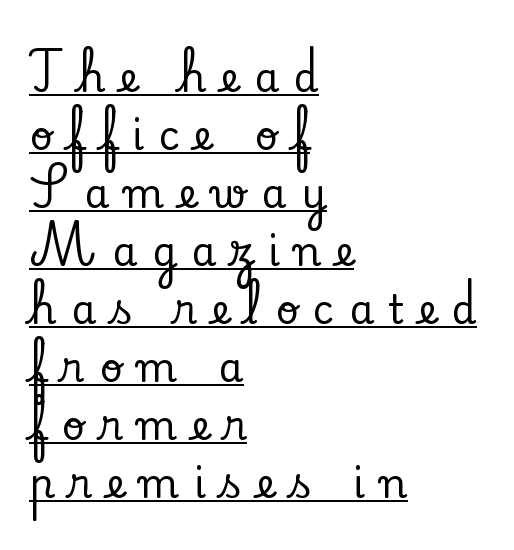
{"serif": "yes", "italic": "no", "width": "normal", "stroke_contrast": "low", "x_height": "small", "monospaced": "no", "underline": "yes", "align": "left", "line_spacing": "normal", "line_spacing_ratio": 1.45, "letter_spacing": "wide", "letter_spacing_em": 0.37, "glyph_px": 40}
